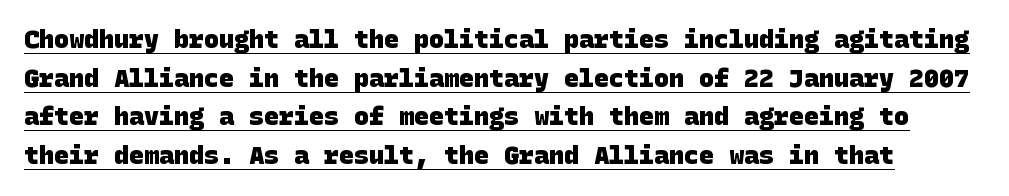
In terms of weight, the rendering is a true, heavy bold. The rendering uses the underline text-decoration. Observe the ordinary spacing: letters are neighbours, not strangers. Is there much room between lines? A standard amount, neither cramped nor airy.
